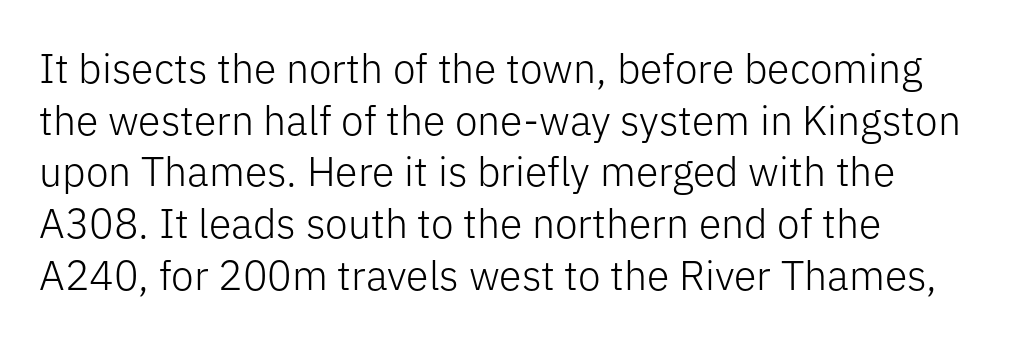
The image shows 41 px light sans-serif type, upright; set normal line spacing (1.26x), normal letter spacing, not underlined; low stroke contrast and a medium x-height.
